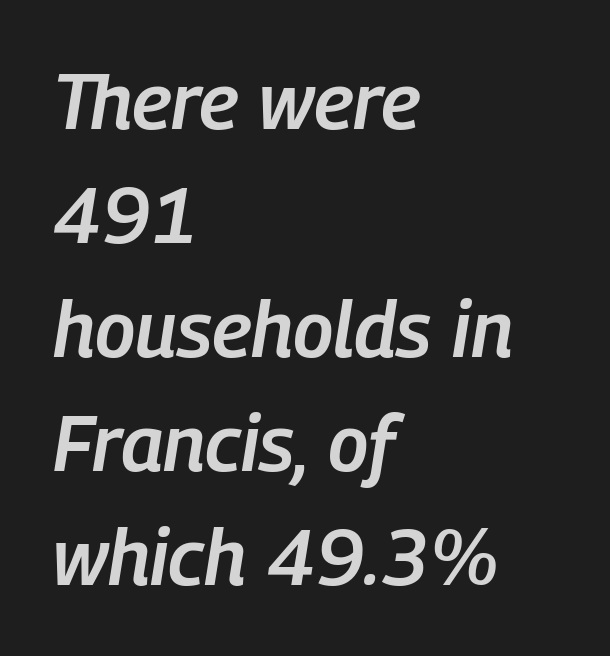
Casual observation: everything's shoved over to the left. One glance says typical: line gaps are just what's usual. Is this a fixed-width face? No — the glyphs have proportional, varying widths. Clear beneath every line of the passage. The rendering keeps characters at their native spacing.
